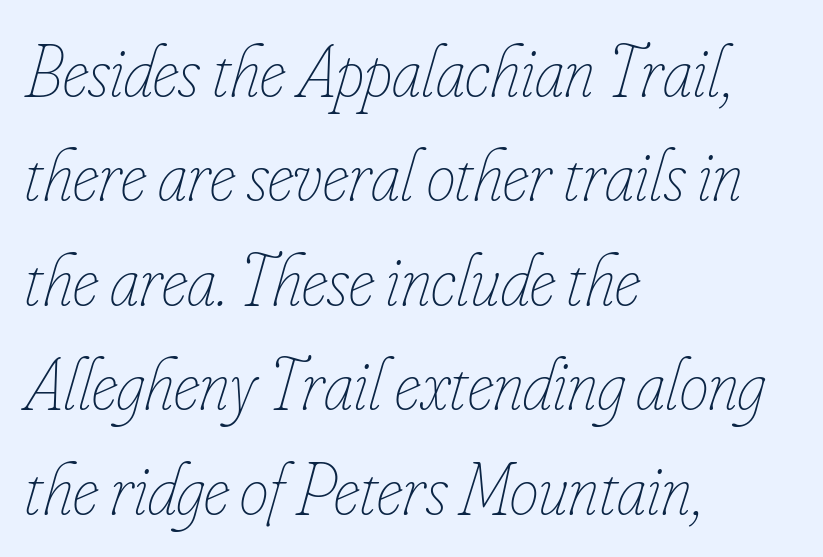
{"italic": "yes", "lean": "right", "slant_degrees": 16, "bold": "no", "weight": "thin", "width": "condensed", "stroke_contrast": "low", "x_height": "small", "monospaced": "no", "underline": "no", "align": "left", "line_spacing": "normal", "line_spacing_ratio": 1.43, "letter_spacing": "normal", "letter_spacing_em": 0.0, "glyph_px": 73}
